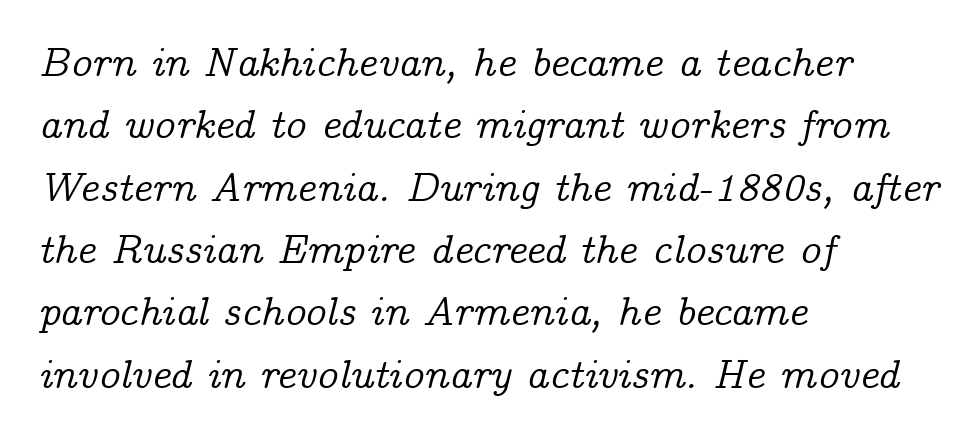
Q: Is the text italic (slanted)? A: Yes, it leans right by about 14 degrees.
Q: Is the typeface a serif or a sans-serif typeface? A: Serif.
Q: Is the text underlined? A: No.
Q: How is the paragraph aligned? A: Left-aligned.
Q: Is the spacing between letters normal or unusually wide? A: Normal.
Q: Is the spacing between lines tight, normal or loose? A: Normal.
Q: Width (condensed, normal, or wide)? A: Normal.
Q: Stroke contrast? A: Low.
Q: x-height? A: Medium.
Q: Monospaced? A: No.
